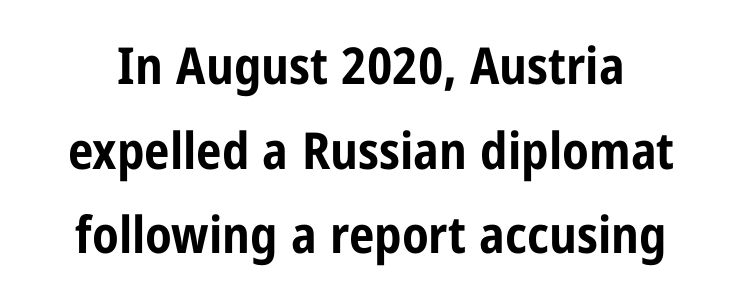
{"serif": "no", "italic": "no", "bold": "yes", "weight": "bold", "width": "condensed", "stroke_contrast": "low", "x_height": "medium", "monospaced": "no", "underline": "no", "line_spacing": "normal", "line_spacing_ratio": 1.66, "letter_spacing": "normal", "letter_spacing_em": 0.0, "glyph_px": 51}
